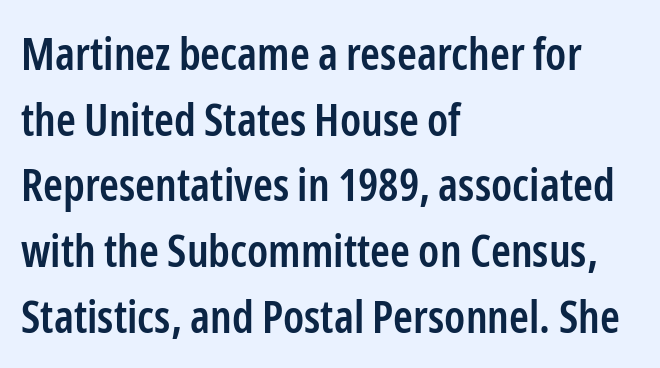
Here the designer chose a conventional face with non-uniform glyph widths. I'd describe the lettering as semibold — firm but not a full bold. Line starts are locked; line ends wander. This is the regular roman posture of the typeface.
